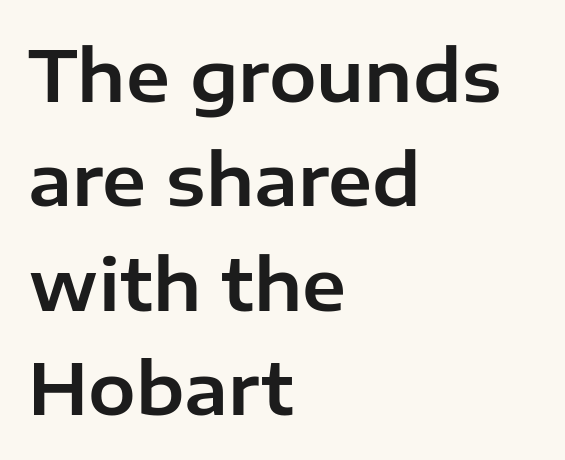
The area under the type is left untouched. These lines are rendered in a variable-pitch font. In terms of leading, this rendering sits right in the middle. Layout note: lines flush left. You can tell from the bare stems that sans-serif type was used.
